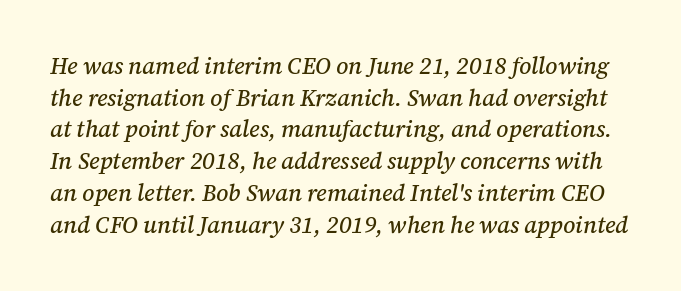
Q: Is the text italic (slanted)? A: Yes, it leans right by about 12 degrees.
Q: Is the text underlined? A: No.
Q: Is the spacing between letters normal or unusually wide? A: Normal.
Q: Is the spacing between lines tight, normal or loose? A: Normal.
